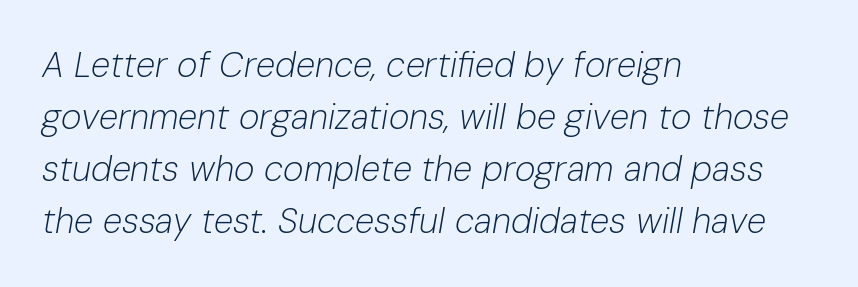
Q: Is the text bold? A: No.
Q: Is the text italic (slanted)? A: Yes, it leans right by about 10 degrees.
Q: Is the text underlined? A: No.
Q: How is the paragraph aligned? A: Left-aligned.
Q: Is the spacing between letters normal or unusually wide? A: Normal.
Q: Is the spacing between lines tight, normal or loose? A: Normal.
Q: Width (condensed, normal, or wide)? A: Normal.
Q: Stroke contrast? A: Low.
Q: x-height? A: Medium.
Q: Monospaced? A: No.
